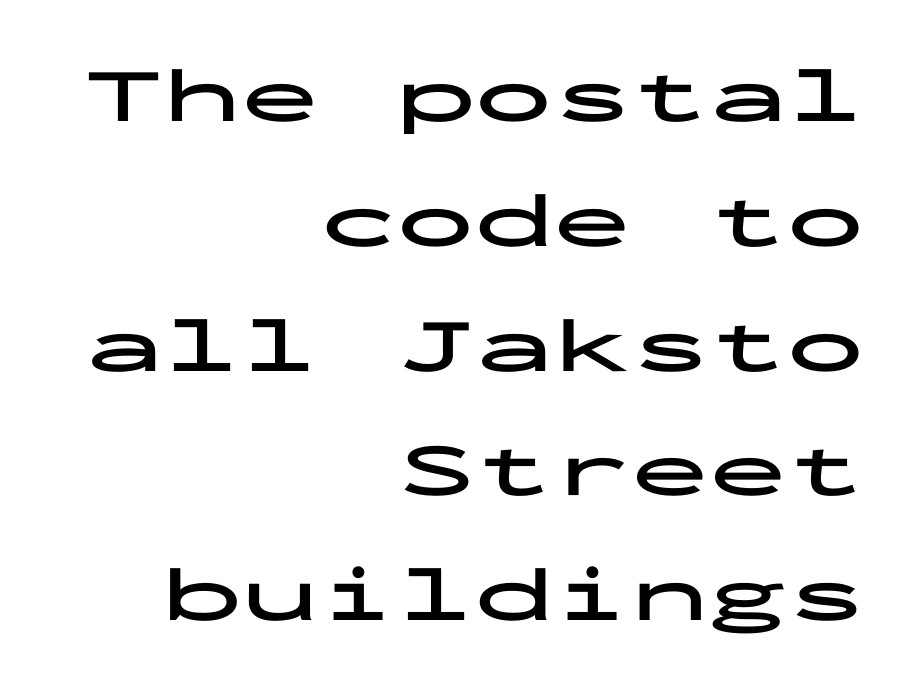
{"serif": "no", "italic": "no", "bold": "yes", "weight": "bold", "width": "wide", "stroke_contrast": "low", "x_height": "medium", "monospaced": "yes", "underline": "no", "align": "right", "line_spacing": "normal", "line_spacing_ratio": 1.6, "letter_spacing": "normal", "letter_spacing_em": 0.0, "glyph_px": 78}
